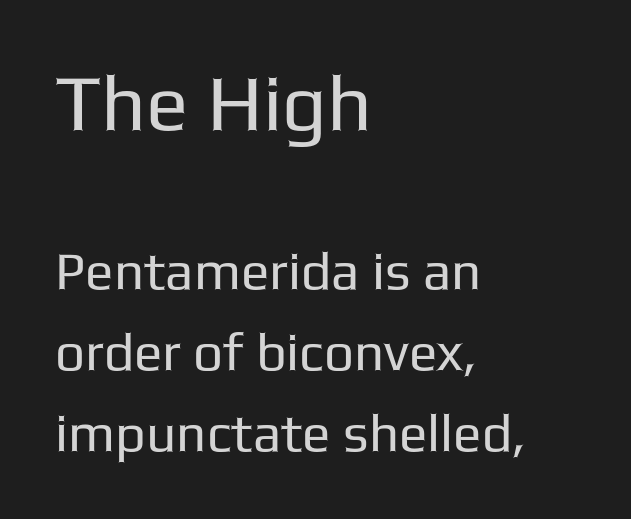
How would I describe the line gaps? Plain and ordinary. Letters have the restrained weight of plain body copy at most. The letters sit at their default tracking, neither squeezed nor spread. The axis of the letterforms is exactly vertical. Varying glyph widths throughout — classic text-font behaviour. A bare baseline throughout the passage.
